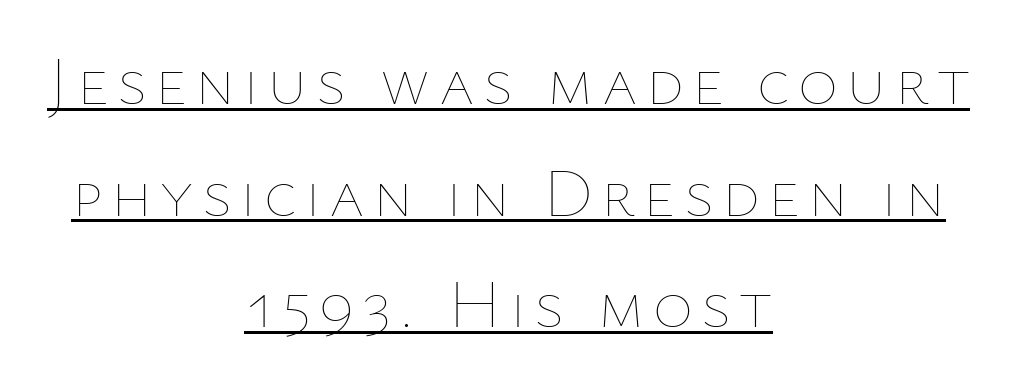
Q: Is the text bold? A: No.
Q: Is the text italic (slanted)? A: No, it is upright.
Q: Is the text underlined? A: Yes.
Q: How is the paragraph aligned? A: Centered.
Q: Is the spacing between lines tight, normal or loose? A: Normal.
Q: Width (condensed, normal, or wide)? A: Normal.
Q: Stroke contrast? A: Low.
Q: x-height? A: Medium.
Q: Monospaced? A: No.
